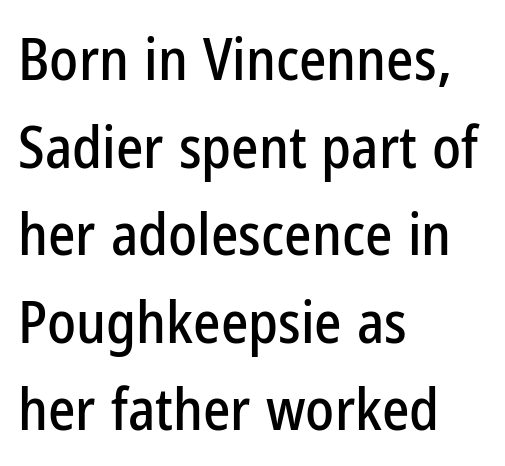
The image shows 58 px condensed sans-serif type, upright; set left-aligned, normal line spacing (1.51x), normal letter spacing, not underlined; low stroke contrast and a medium x-height.
